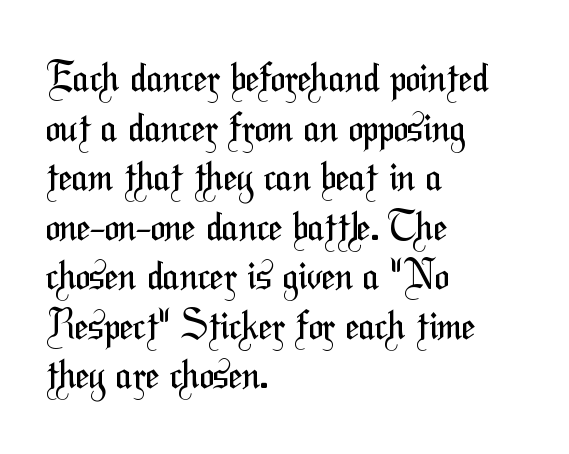
{"serif": "no", "bold": "no", "weight": "regular", "width": "condensed", "stroke_contrast": "medium", "x_height": "medium", "monospaced": "no", "underline": "no", "align": "left", "line_spacing": "normal", "line_spacing_ratio": 1.27, "letter_spacing": "normal", "letter_spacing_em": 0.0, "glyph_px": 39}
